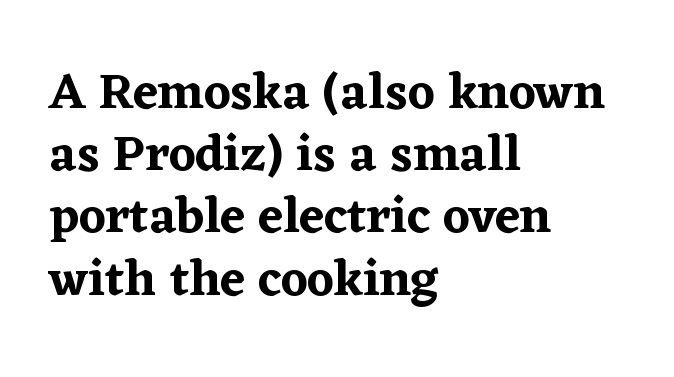
The image shows 51 px serif type, upright; set left-aligned, line spacing 1.22x, normal letter spacing, not underlined; low stroke contrast and a medium x-height.
